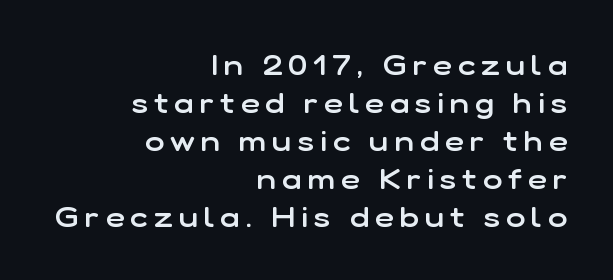
Is this a fixed-width face? No — the glyphs have proportional, varying widths. Does the copy run flush right? Yes — the right margin is perfectly even. If you measured baseline to baseline, you'd find a middling distance. Underlining? Definitely not there.
